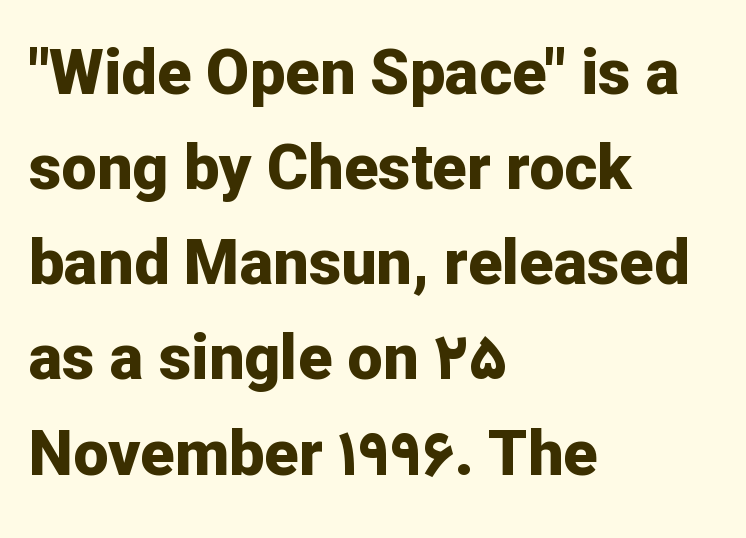
Q: Is the text bold? A: Yes.
Q: Is the text italic (slanted)? A: No, it is upright.
Q: Is the typeface a serif or a sans-serif typeface? A: Sans-serif.
Q: Is the text underlined? A: No.
Q: How is the paragraph aligned? A: Left-aligned.
Q: Is the spacing between letters normal or unusually wide? A: Normal.
Q: Is the spacing between lines tight, normal or loose? A: Normal.
Q: Width (condensed, normal, or wide)? A: Normal.
Q: Stroke contrast? A: Low.
Q: x-height? A: Medium.
Q: Monospaced? A: No.
